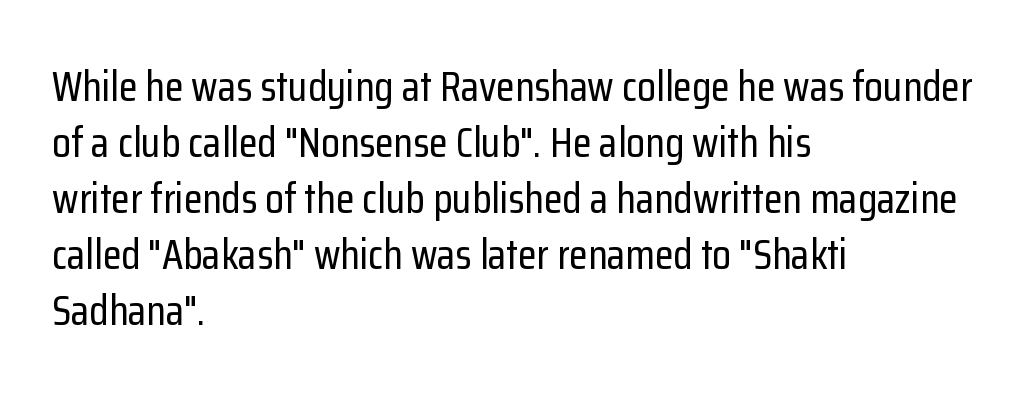
The image shows 43 px condensed sans-serif type, upright; set left-aligned, normal line spacing (1.3x), normal letter spacing, not underlined; low stroke contrast and a medium x-height.
